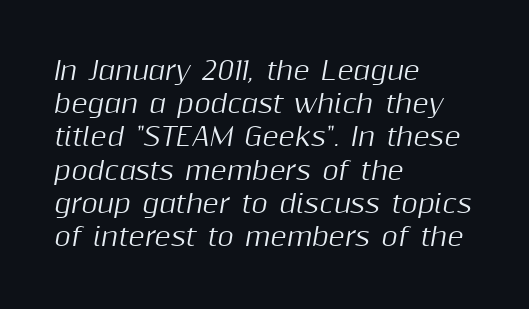
{"italic": "yes", "lean": "right", "slant_degrees": 10, "underline": "no", "align": "left", "line_spacing": "normal", "line_spacing_ratio": 1.33, "letter_spacing": "normal", "letter_spacing_em": 0.0, "glyph_px": 25}
